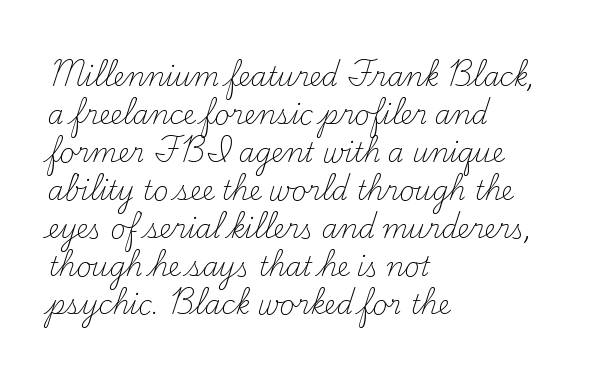
Q: Is the text bold? A: No.
Q: Is the text italic (slanted)? A: Yes.
Q: Is the text underlined? A: No.
Q: How is the paragraph aligned? A: Left-aligned.
Q: Is the spacing between letters normal or unusually wide? A: Normal.
Q: Is the spacing between lines tight, normal or loose? A: Normal.
